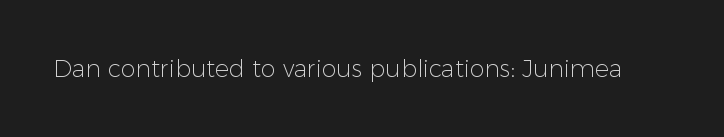
Q: Is the text bold? A: No.
Q: Is the text italic (slanted)? A: No, it is upright.
Q: Is the text underlined? A: No.
Q: Is the spacing between letters normal or unusually wide? A: Normal.
